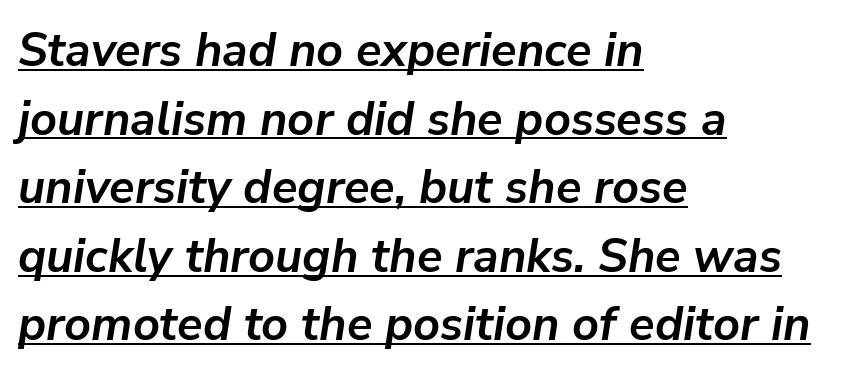
{"italic": "yes", "lean": "right", "slant_degrees": 9, "bold": "yes", "weight": "semibold", "width": "normal", "stroke_contrast": "low", "x_height": "medium", "monospaced": "no", "underline": "yes", "align": "left", "line_spacing": "normal", "line_spacing_ratio": 1.46, "letter_spacing": "normal", "letter_spacing_em": 0.0, "glyph_px": 47}
